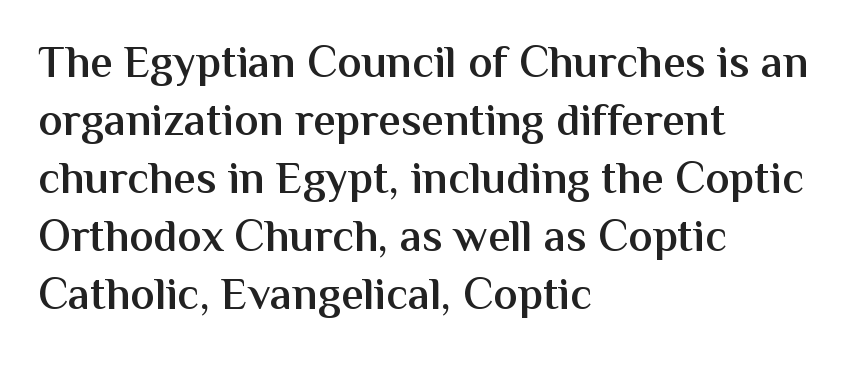
You could not count columns in this text — the font is proportionally spaced. Examine the stroke ends and you'll find no serifs. This is the in-between weight designers call semibold or demi. Bare-footed words on every line.
